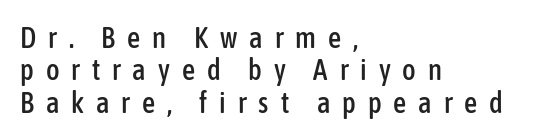
The image shows 29 px condensed sans-serif type, upright; set left-aligned, tight line spacing (1.12x), unusually wide letter spacing (+0.41 em), not underlined; low stroke contrast and a medium x-height.
